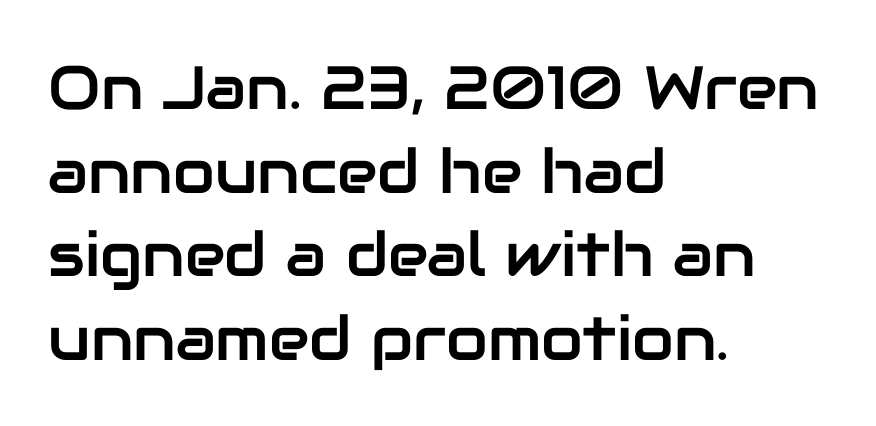
{"serif": "no", "italic": "no", "width": "normal", "stroke_contrast": "low", "x_height": "medium", "monospaced": "no", "underline": "no", "align": "left", "line_spacing": "normal", "line_spacing_ratio": 1.37, "letter_spacing": "normal", "letter_spacing_em": 0.0, "glyph_px": 61}
